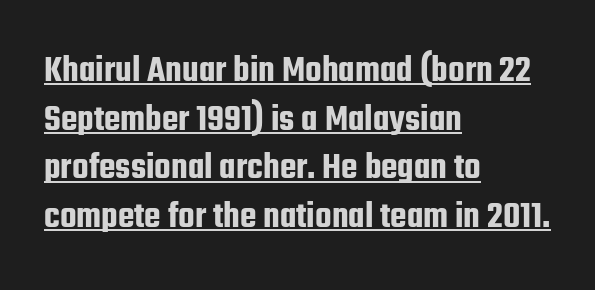
The image shows 38 px condensed sans-serif type, upright; set left-aligned, normal line spacing (1.28x), normal letter spacing, underlined; low stroke contrast and a medium x-height.
